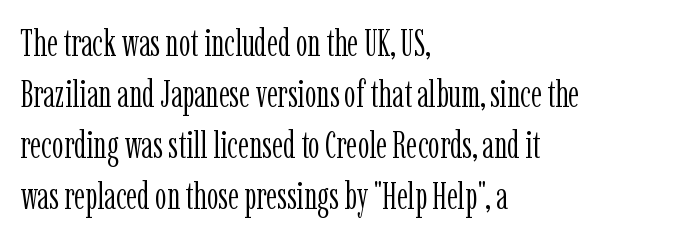
Q: Is the text bold? A: No.
Q: Is the text italic (slanted)? A: No, it is upright.
Q: Is the typeface a serif or a sans-serif typeface? A: Serif.
Q: Is the text underlined? A: No.
Q: How is the paragraph aligned? A: Left-aligned.
Q: Is the spacing between letters normal or unusually wide? A: Normal.
Q: Is the spacing between lines tight, normal or loose? A: Normal.
Q: Width (condensed, normal, or wide)? A: Condensed.
Q: Stroke contrast? A: Low.
Q: x-height? A: Medium.
Q: Monospaced? A: No.
